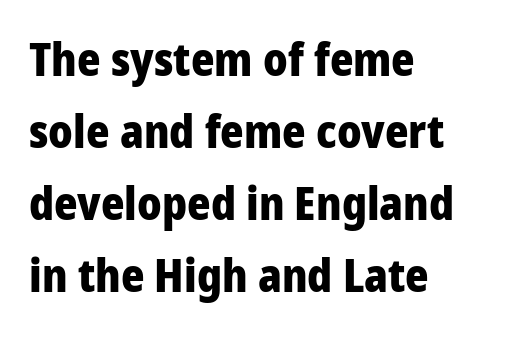
The foot of each line stays bare and open. Line spacing here is normal. What weight is shown? A full bold with thick strokes. Each line starts at the same left margin while the right side varies. These lines were composed using upright roman letters.
